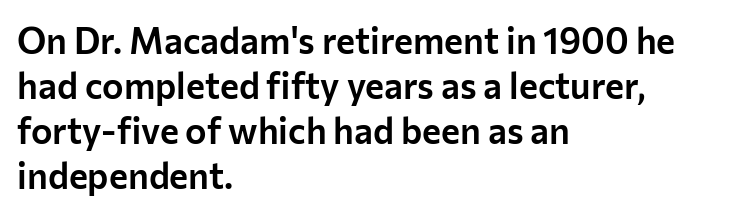
Q: Is the text italic (slanted)? A: No, it is upright.
Q: Is the typeface a serif or a sans-serif typeface? A: Sans-serif.
Q: Is the text underlined? A: No.
Q: How is the paragraph aligned? A: Left-aligned.
Q: Is the spacing between letters normal or unusually wide? A: Normal.
Q: Is the spacing between lines tight, normal or loose? A: Normal.
Q: Width (condensed, normal, or wide)? A: Normal.
Q: Stroke contrast? A: Low.
Q: x-height? A: Medium.
Q: Monospaced? A: No.
